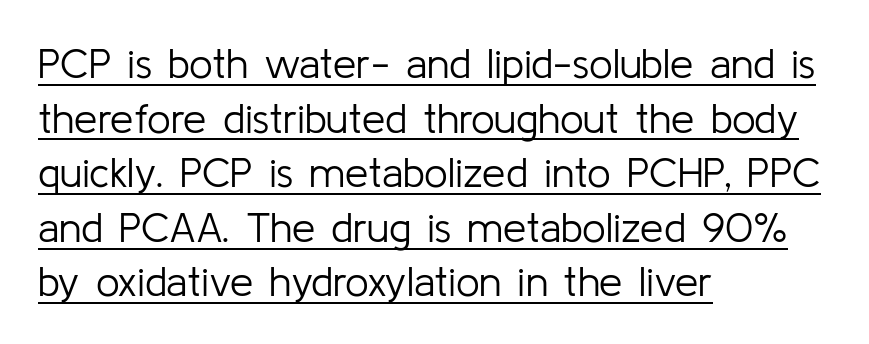
{"serif": "no", "italic": "no", "bold": "no", "weight": "light", "width": "normal", "stroke_contrast": "low", "x_height": "medium", "monospaced": "no", "underline": "yes", "align": "left", "line_spacing": "normal", "line_spacing_ratio": 1.3, "letter_spacing": "normal", "letter_spacing_em": 0.0, "glyph_px": 42}
